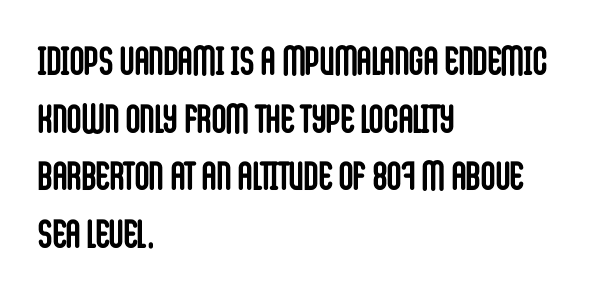
The paragraph shown leans on its left margin. Interline gaps are of average width in this sample. The typeface chosen for these lines omits serifs. In terms of weight, the rendering is a true, heavy bold. In terms of letterspacing, this is plain default setting. This rendering features lettering with no underline.
